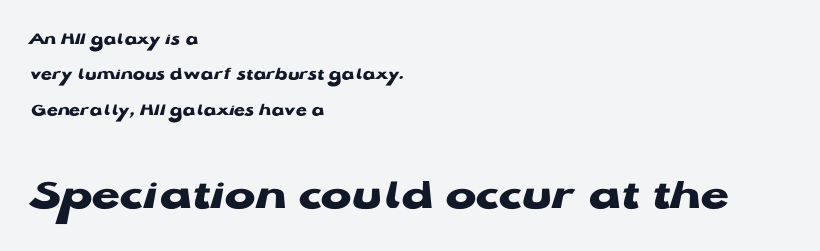
Horizontal bands of white between lines are thick stripes. Do the letters lean? They stand straight. The second block has been scaled up relative to the first. The characters display no serif detailing; their extremities are plain.
